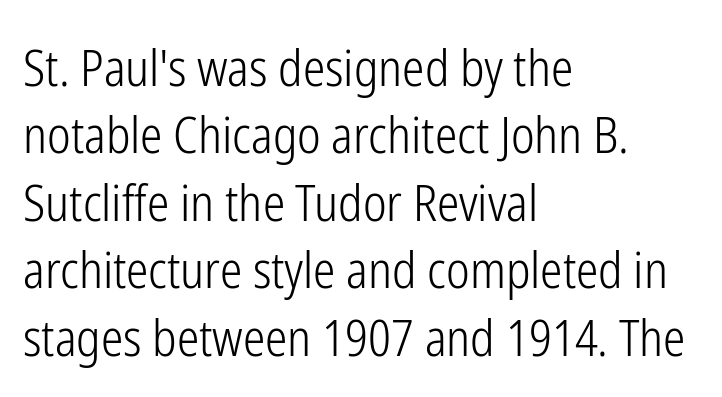
The image shows 50 px light, condensed sans-serif type, upright; set left-aligned, normal line spacing (1.35x), normal letter spacing, not underlined; low stroke contrast and a medium x-height.
